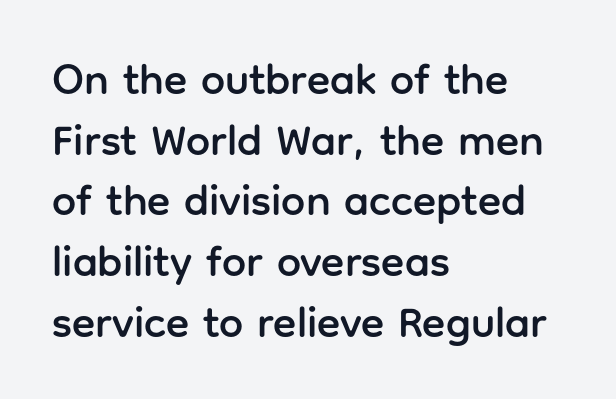
The image shows 43 px sans-serif type, upright; set left-aligned, normal line spacing (1.41x), normal letter spacing, not underlined; low stroke contrast and a medium x-height.
